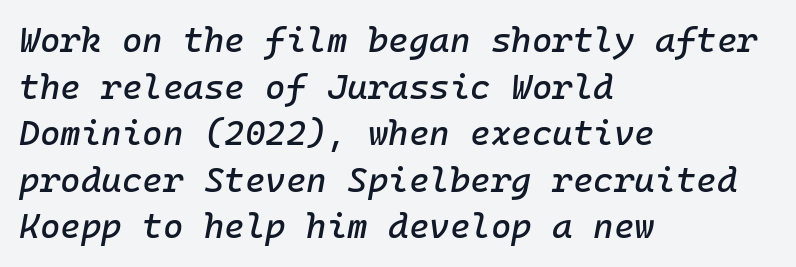
All the whitespace from short lines collects on the right. Spacing between characters is what you'd get straight out of the box. These lines sit exactly where default settings would place them. Would a proofreader flag this as italicized? Yes. Honestly, there is no underline to notice here at all.
